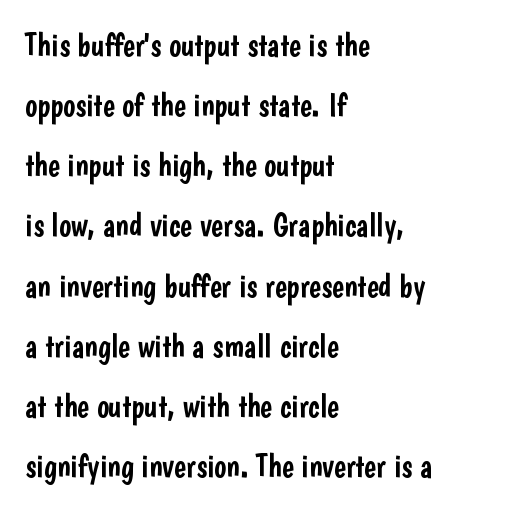
The image shows 32 px condensed sans-serif type, upright; set left-aligned, line spacing 1.88x, normal letter spacing, not underlined; low stroke contrast and a medium x-height.
